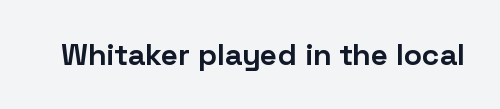
{"serif": "no", "italic": "no", "bold": "yes", "weight": "bold", "width": "normal", "stroke_contrast": "low", "x_height": "medium", "monospaced": "no", "underline": "no", "letter_spacing": "normal", "letter_spacing_em": 0.0, "glyph_px": 30}
